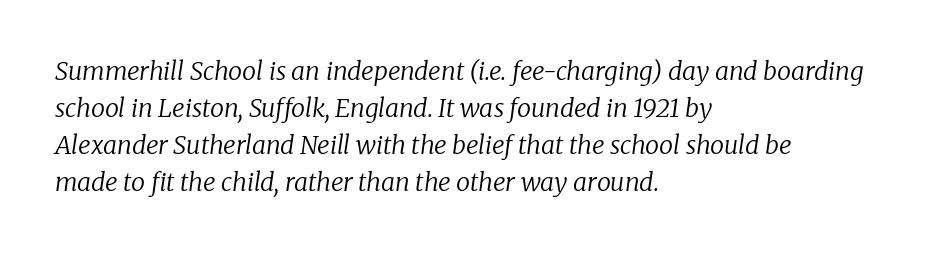
The image shows 25 px text type, italic (leaning right); set left-aligned, normal line spacing (1.48x), normal letter spacing, not underlined.
